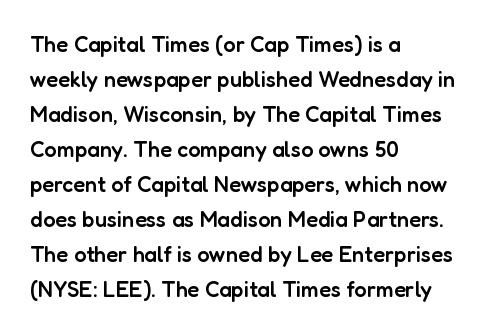
Rows of type keep a routine distance in the vertical direction. Tracking here is standard; glyphs follow each other at the usual distance. Ascenders rise straight up at ninety degrees. A fair bit of extra ink — the face is semibold, not bold.
